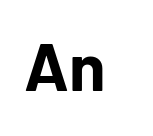
The image shows 67 px bold sans-serif type, upright; set normal letter spacing, not underlined; low stroke contrast and a medium x-height.
